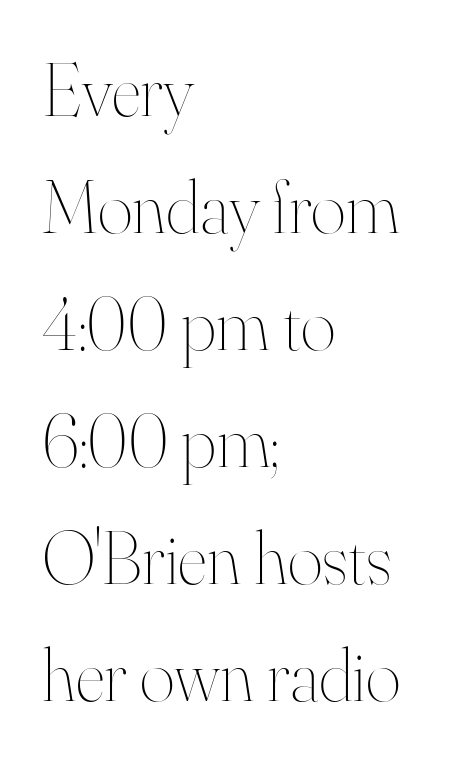
Q: Is the text bold? A: No.
Q: Is the text italic (slanted)? A: No, it is upright.
Q: Is the text underlined? A: No.
Q: How is the paragraph aligned? A: Left-aligned.
Q: Is the spacing between letters normal or unusually wide? A: Normal.
Q: Is the spacing between lines tight, normal or loose? A: Normal.
Q: Width (condensed, normal, or wide)? A: Normal.
Q: Stroke contrast? A: High.
Q: x-height? A: Small.
Q: Monospaced? A: No.
